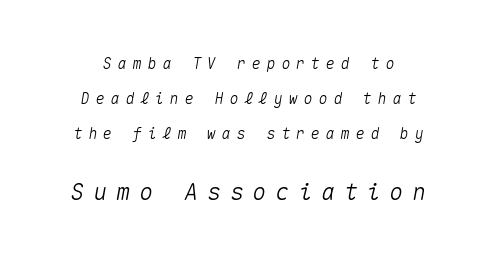
Q: Is the text italic (slanted)? A: Yes, it leans right by about 10 degrees.
Q: Is the text underlined? A: No.
Q: Is the spacing between letters normal or unusually wide? A: Unusually wide.
Q: Is the spacing between lines tight, normal or loose? A: Loose.
Q: Which block of text is set in a larger size, the first (top) or the second (bottom)? A: The second (bottom) one.
